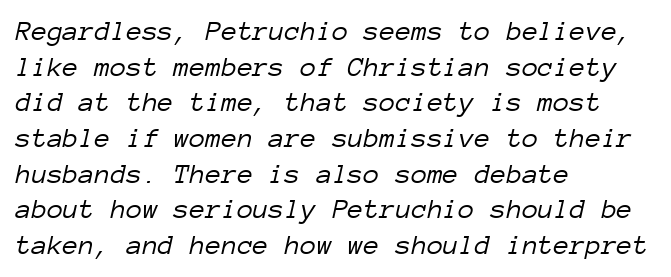
The image shows 29 px light type, italic (leaning right), monospaced; set left-aligned, line spacing 1.23x, normal letter spacing, not underlined; low stroke contrast and a medium x-height.
